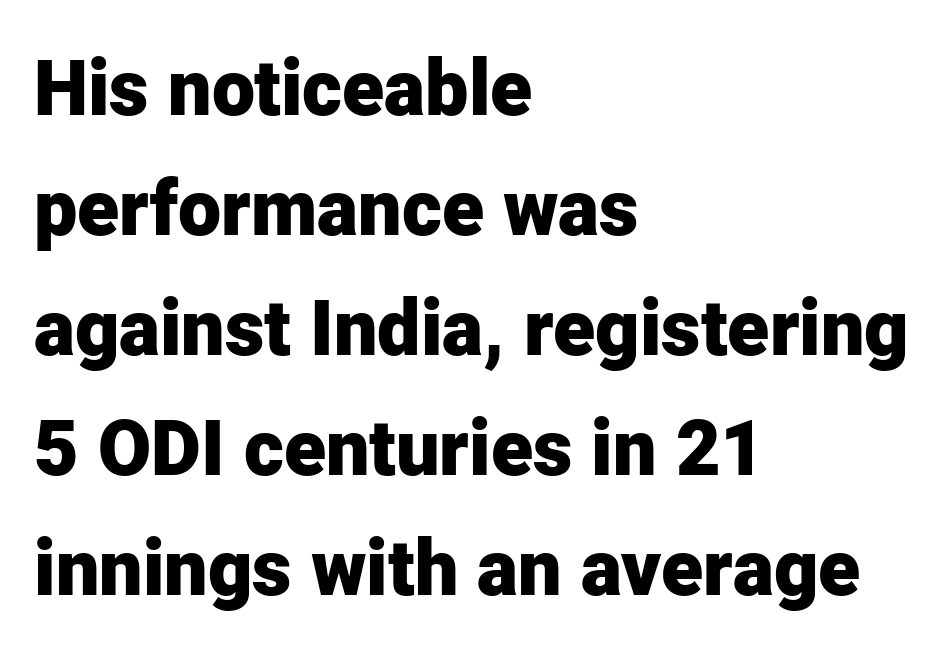
The image shows 77 px heavy sans-serif type, upright; set left-aligned, normal line spacing (1.56x), normal letter spacing, not underlined; low stroke contrast and a medium x-height.
